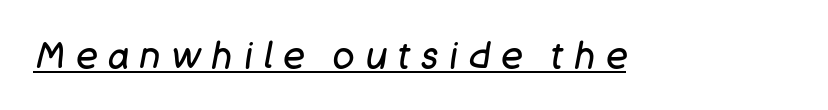
{"italic": "yes", "lean": "right", "slant_degrees": 11, "bold": "no", "weight": "regular", "width": "normal", "stroke_contrast": "low", "x_height": "large", "monospaced": "no", "underline": "yes", "letter_spacing": "wide", "letter_spacing_em": 0.3, "glyph_px": 36}
